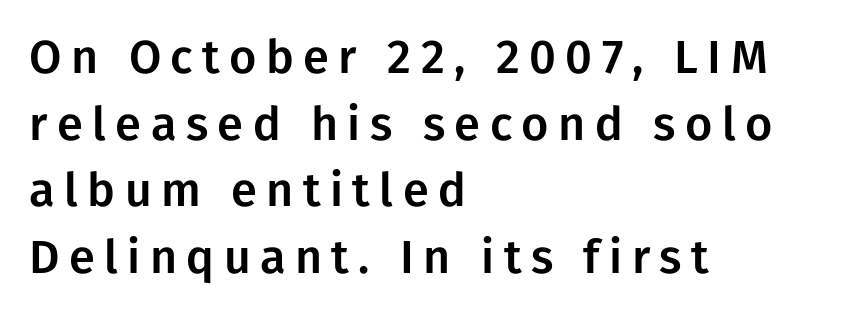
Baseline-to-baseline distance is the conventional proportion of letter height. The font's upright variant was chosen for this text. The string is rendered with underlining switched off. Regarding serifs, this sample does without them. The gaps between neighbouring characters are conspicuously large. Compared with a centered layout, this one pins lines to the left instead.
